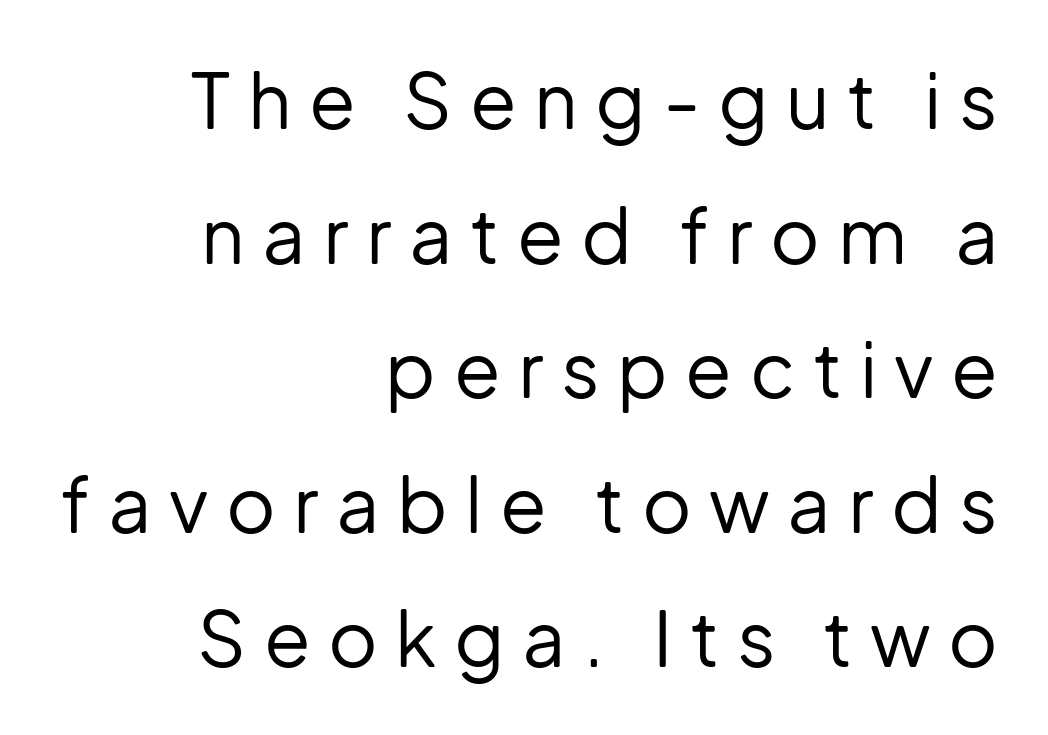
The image shows 76 px regular-weight sans-serif type, upright; set right-aligned, line spacing 1.77x, unusually wide letter spacing (+0.23 em), not underlined; low stroke contrast and a medium x-height.
